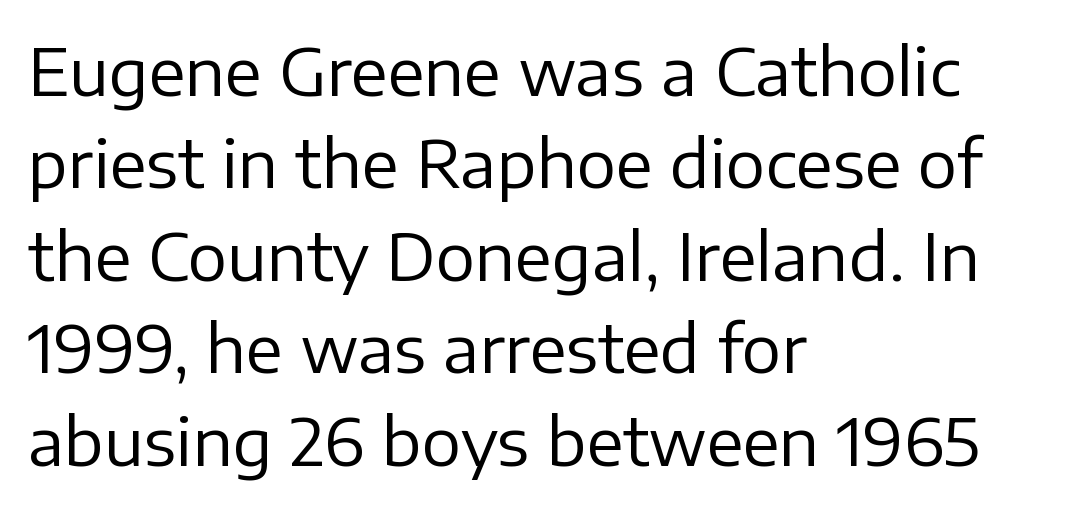
The image shows 66 px regular-weight sans-serif type, upright; set left-aligned, normal line spacing (1.4x), normal letter spacing, not underlined; low stroke contrast and a medium x-height.
